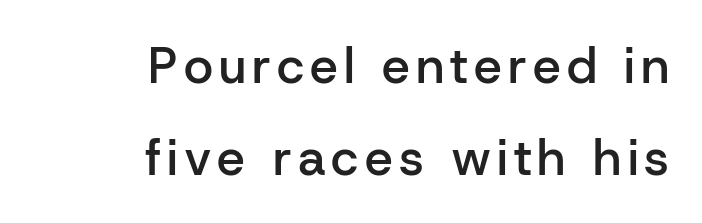
{"serif": "no", "italic": "no", "bold": "semi", "weight": "semibold", "width": "normal", "stroke_contrast": "low", "x_height": "medium", "monospaced": "no", "underline": "no", "align": "right", "line_spacing_ratio": 1.84, "glyph_px": 50}
